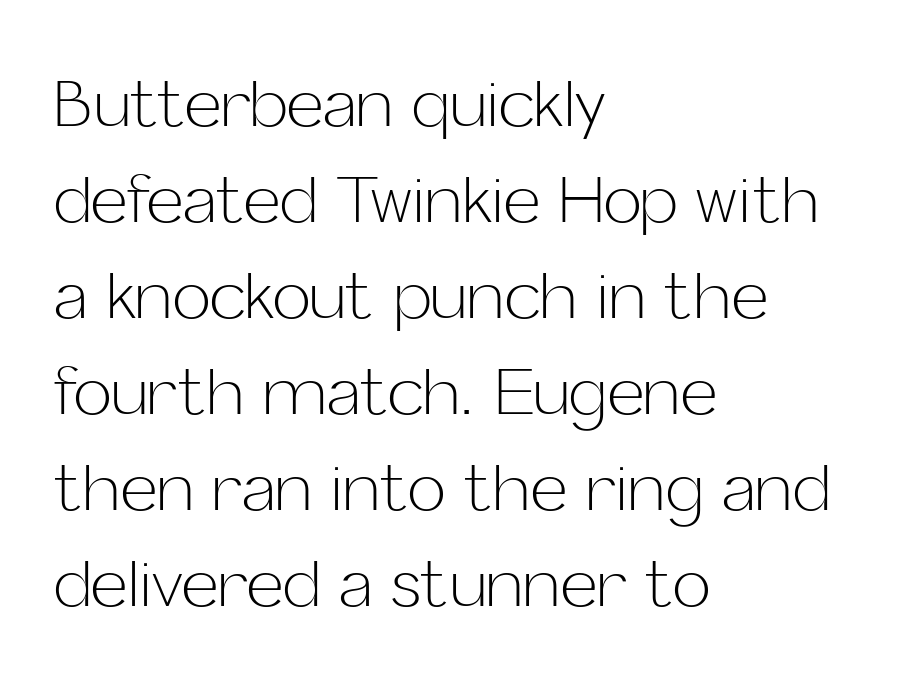
The passage shown is typed in a proportional face where columns would drift. The ragged edge is on the right, which tells us the setting is flush left. Glyph-to-glyph distance matches everyday printed text. Font category for this specimen: sans-serif. Notice how descenders clear the ascenders below comfortably — that's standard leading. Compared with a typical body face, this is equally light or lighter still.
